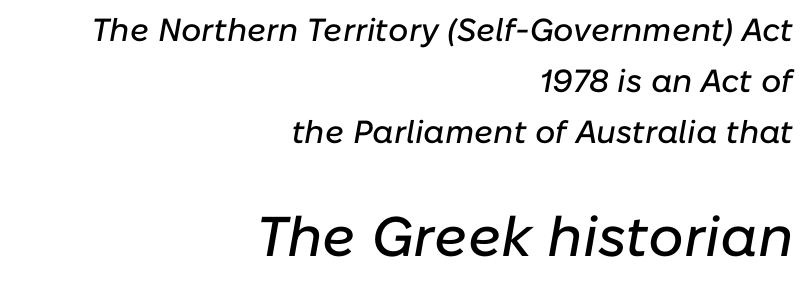
{"italic": "yes", "lean": "right", "slant_degrees": 10, "width": "normal", "stroke_contrast": "low", "x_height": "medium", "monospaced": "no", "underline": "no", "align": "right", "line_spacing": "normal", "line_spacing_ratio": 1.6, "letter_spacing": "normal", "letter_spacing_em": 0.0, "larger_block": "second", "size_ratio": 1.75, "glyph_px": 56}
